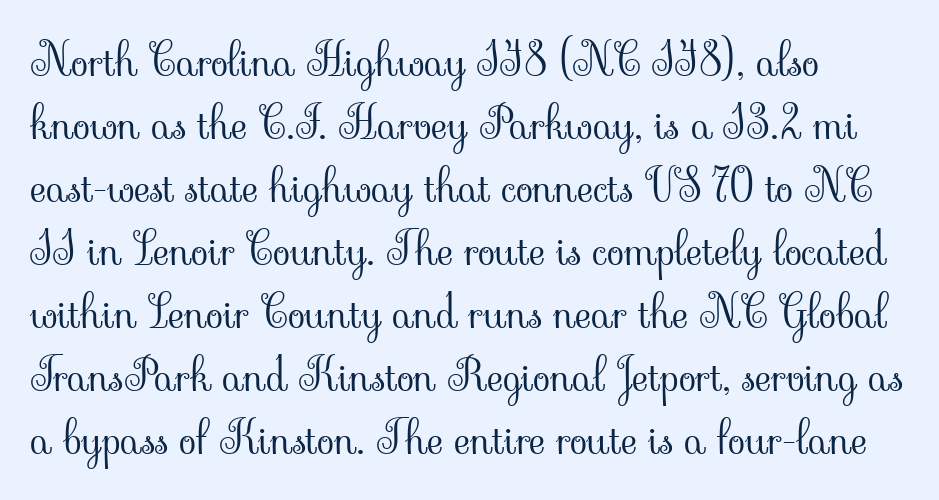
{"serif": "yes", "italic": "no", "bold": "no", "weight": "light", "width": "normal", "stroke_contrast": "low", "x_height": "small", "monospaced": "no", "underline": "no", "align": "left", "line_spacing": "normal", "line_spacing_ratio": 1.4, "letter_spacing": "normal", "letter_spacing_em": 0.0, "glyph_px": 45}
